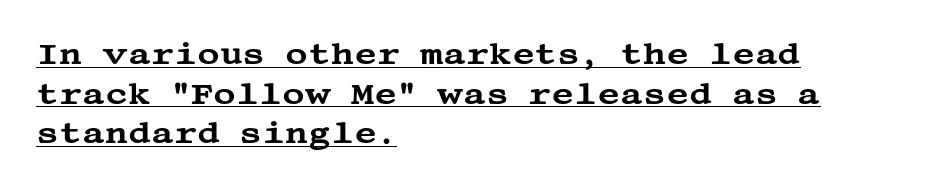
{"serif": "yes", "italic": "no", "width": "wide", "stroke_contrast": "medium", "x_height": "large", "underline": "yes", "align": "left", "line_spacing": "normal", "line_spacing_ratio": 1.28, "letter_spacing": "normal", "letter_spacing_em": 0.0, "glyph_px": 31}
